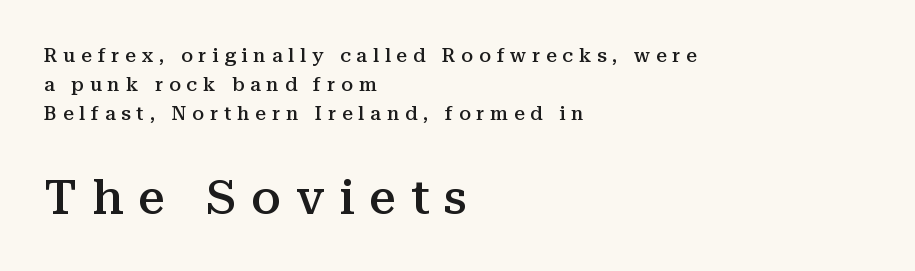
Bold? Not quite — semibold, heavier than regular but stopping short. Is this a fixed-width face? No — the glyphs have proportional, varying widths. Caption: upper text group reduced, lower text group enlarged. Which margin do the lines hug? The left one — the right edge is uneven. Each row of text sits above clean, open space. This sample uses an upright cut, with every glyph sitting square on the baseline.
